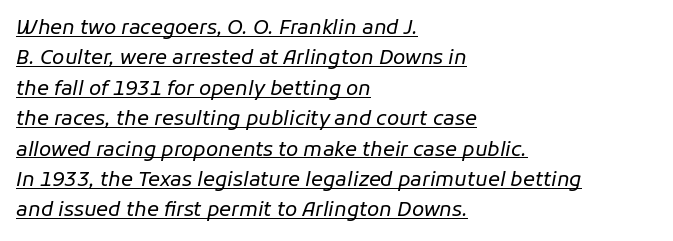
{"italic": "yes", "lean": "right", "slant_degrees": 11, "bold": "no", "underline": "yes", "align": "left", "line_spacing": "normal", "line_spacing_ratio": 1.52, "letter_spacing": "normal", "letter_spacing_em": 0.0, "glyph_px": 20}
